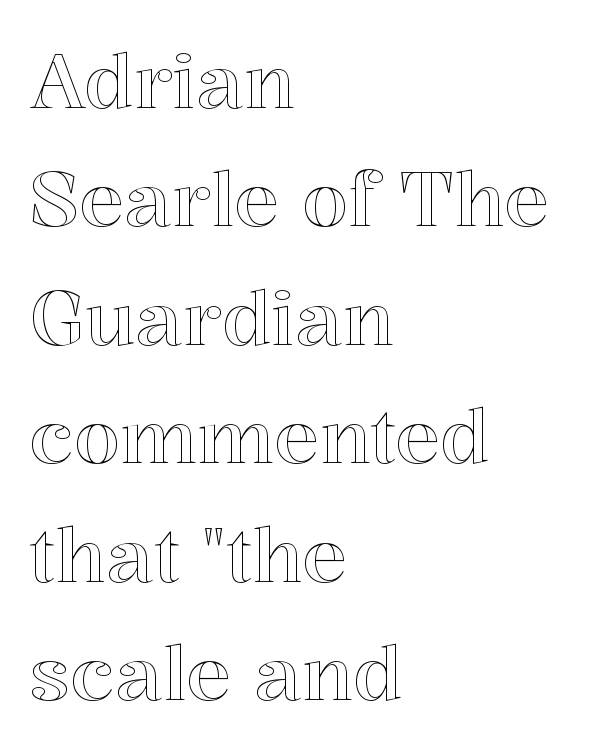
{"italic": "no", "width": "normal", "x_height": "medium", "monospaced": "no", "underline": "no", "align": "left", "line_spacing": "normal", "line_spacing_ratio": 1.58, "letter_spacing": "normal", "letter_spacing_em": 0.0, "glyph_px": 75}
